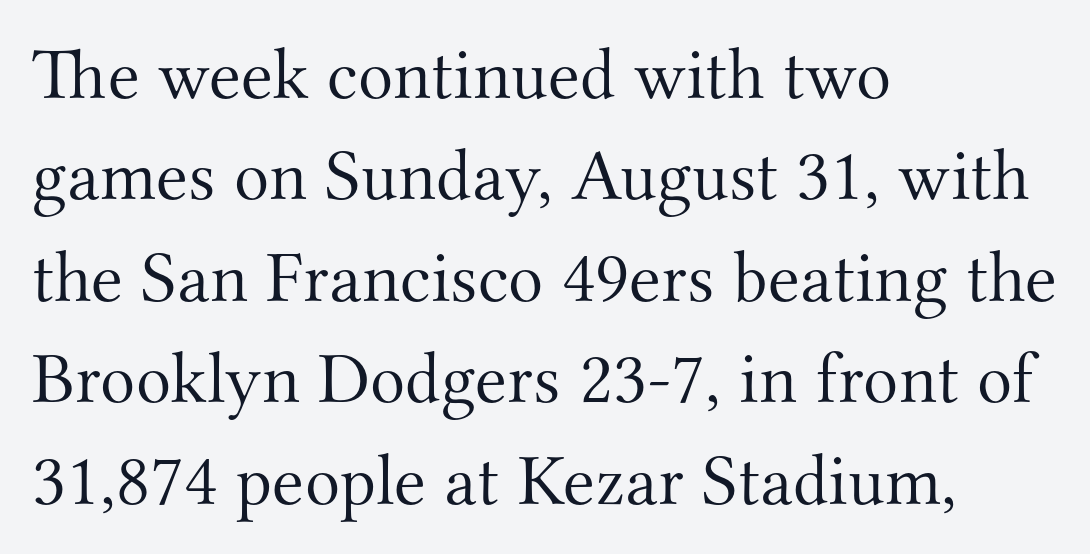
The image shows 73 px light serif type, upright; set left-aligned, normal line spacing (1.39x), normal letter spacing, not underlined; medium stroke contrast and a small x-height.
